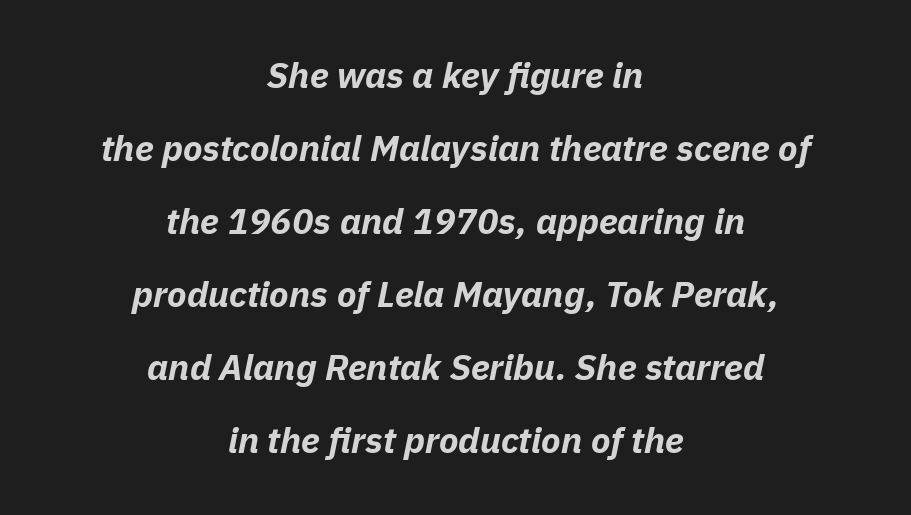
The image shows 36 px bold type, italic (leaning right); set centered, loose line spacing (2.03x), normal letter spacing, not underlined; low stroke contrast and a medium x-height.
